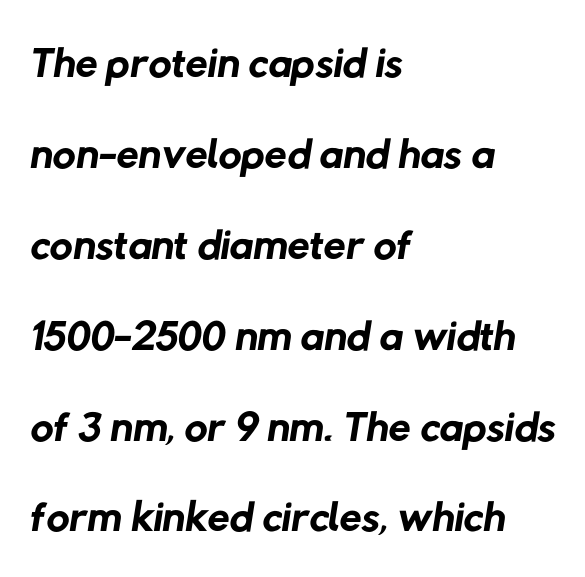
Q: Is the text bold? A: No.
Q: Is the typeface a serif or a sans-serif typeface? A: Sans-serif.
Q: Is the text underlined? A: No.
Q: How is the paragraph aligned? A: Left-aligned.
Q: Is the spacing between letters normal or unusually wide? A: Normal.
Q: Is the spacing between lines tight, normal or loose? A: Normal.
Q: Width (condensed, normal, or wide)? A: Normal.
Q: Stroke contrast? A: Low.
Q: x-height? A: Medium.
Q: Monospaced? A: No.
